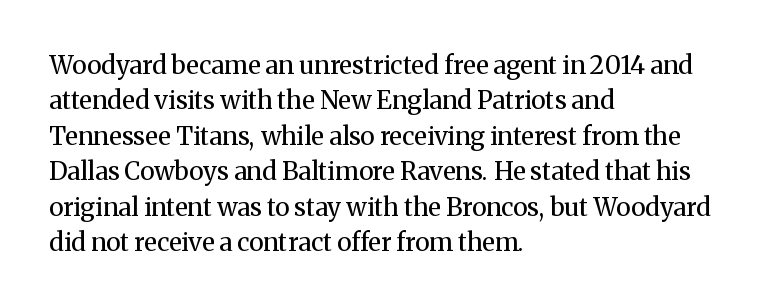
Q: Is the text bold? A: No.
Q: Is the text italic (slanted)? A: No, it is upright.
Q: Is the text underlined? A: No.
Q: How is the paragraph aligned? A: Left-aligned.
Q: Is the spacing between letters normal or unusually wide? A: Normal.
Q: Is the spacing between lines tight, normal or loose? A: Normal.
